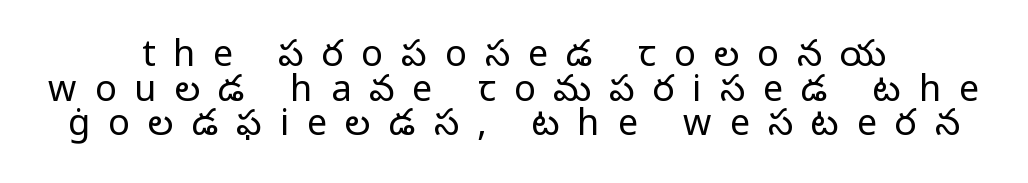
{"serif": "no", "italic": "no", "bold": "no", "weight": "regular", "width": "normal", "stroke_contrast": "low", "x_height": "medium", "monospaced": "no", "underline": "no", "align": "center", "line_spacing": "tight", "line_spacing_ratio": 0.96, "letter_spacing": "wide", "letter_spacing_em": 0.5, "glyph_px": 36}
